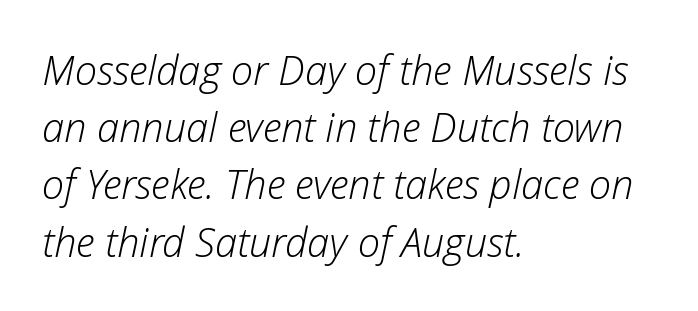
Think of a printed novel: that variable character pitch is what you see here. Typeset ragged right — the left edge is the straight one. Compared with typical body copy, the letter spacing here is the same. Is the type slanted? Yes — the strokes lean at a clear angle.
